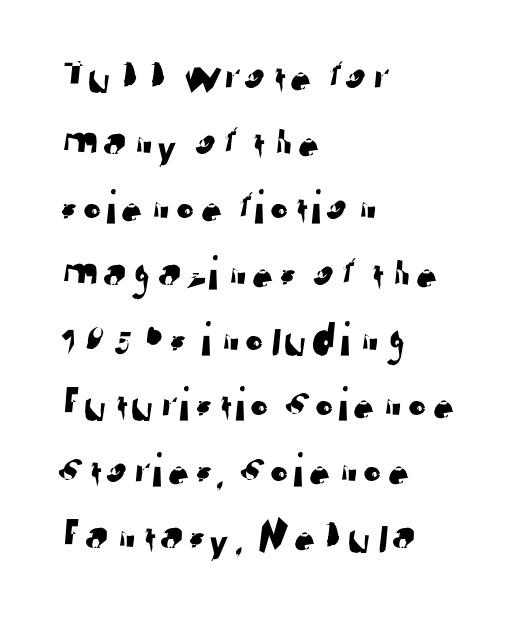
Q: Is the typeface a serif or a sans-serif typeface? A: Sans-serif.
Q: Is the text underlined? A: No.
Q: How is the paragraph aligned? A: Left-aligned.
Q: Is the spacing between letters normal or unusually wide? A: Normal.
Q: Is the spacing between lines tight, normal or loose? A: Normal.
Q: Width (condensed, normal, or wide)? A: Normal.
Q: Stroke contrast? A: Low.
Q: x-height? A: Medium.
Q: Monospaced? A: No.
